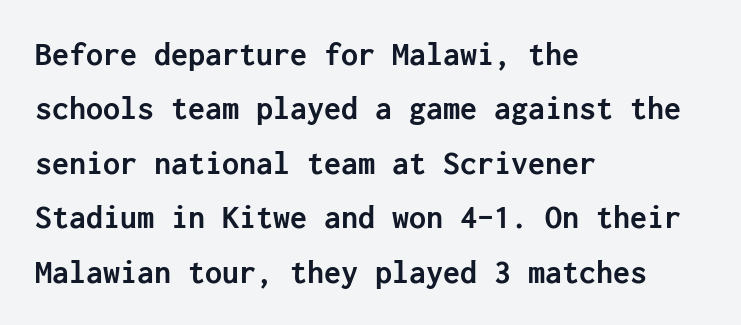
{"serif": "no", "italic": "no", "bold": "yes", "weight": "semibold", "width": "normal", "stroke_contrast": "low", "x_height": "medium", "underline": "no", "align": "left", "line_spacing": "normal", "line_spacing_ratio": 1.6, "letter_spacing": "normal", "letter_spacing_em": 0.0, "glyph_px": 34}
